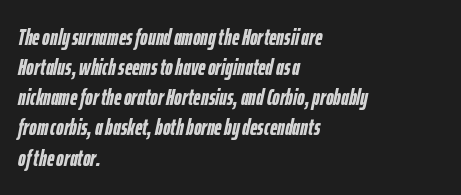
The image shows 23 px bold type, italic (leaning right); set left-aligned, normal line spacing (1.31x), normal letter spacing, not underlined.
